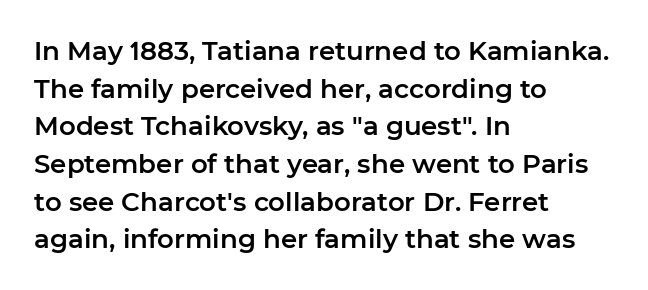
{"italic": "no", "underline": "no", "align": "left", "line_spacing": "normal", "line_spacing_ratio": 1.45, "letter_spacing": "normal", "letter_spacing_em": 0.0, "glyph_px": 26}
